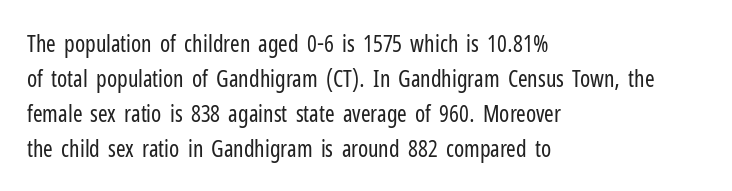
Q: Is the text bold? A: No.
Q: Is the text italic (slanted)? A: No, it is upright.
Q: Is the text underlined? A: No.
Q: How is the paragraph aligned? A: Left-aligned.
Q: Is the spacing between letters normal or unusually wide? A: Normal.
Q: Is the spacing between lines tight, normal or loose? A: Normal.
